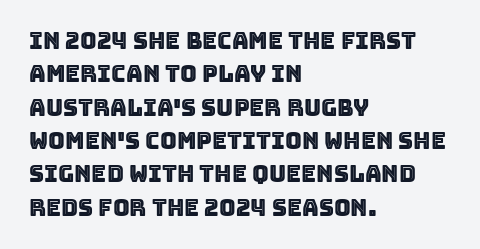
Q: Is the text italic (slanted)? A: No, it is upright.
Q: Is the text underlined? A: No.
Q: How is the paragraph aligned? A: Left-aligned.
Q: Is the spacing between letters normal or unusually wide? A: Normal.
Q: Is the spacing between lines tight, normal or loose? A: Normal.
